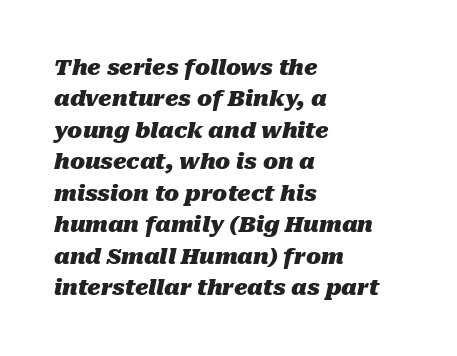
Heavy-handed strokes throughout: this text is bold. An italicized treatment has been applied to the whole sample. The vertical gap from one line to the next is medium. Caption: standard tracking, unaltered. This rendering uses left alignment, leaving the right contour irregular. The gap between lines stays unmarked.
